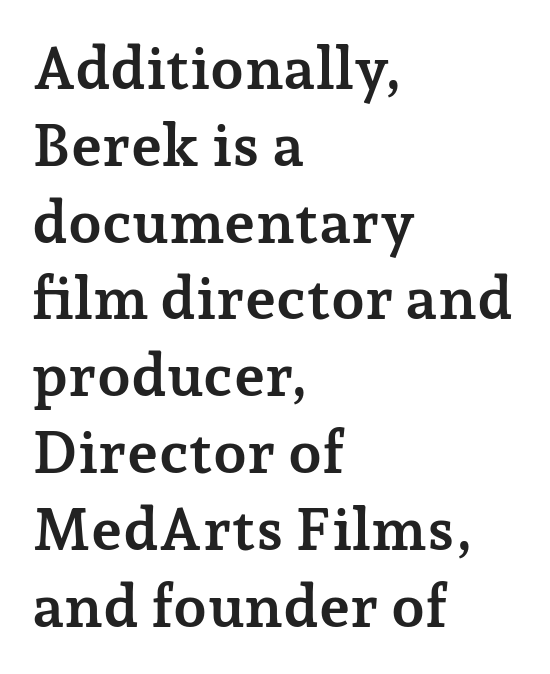
The image shows 60 px semibold serif type, upright; set left-aligned, normal line spacing (1.28x), normal letter spacing, not underlined; low stroke contrast and a medium x-height.
